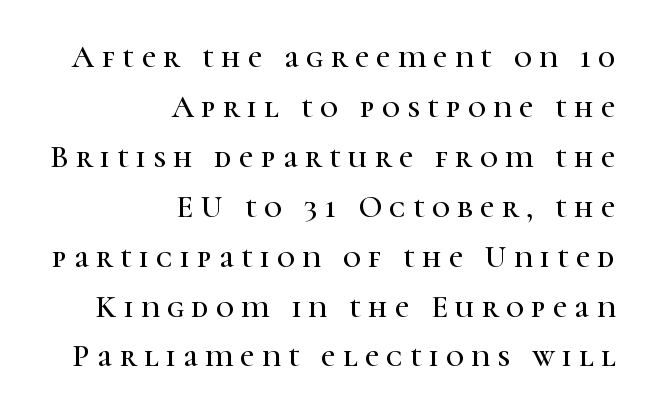
Q: Is the text italic (slanted)? A: No, it is upright.
Q: Is the typeface a serif or a sans-serif typeface? A: Serif.
Q: Is the text underlined? A: No.
Q: How is the paragraph aligned? A: Right-aligned.
Q: Is the spacing between letters normal or unusually wide? A: Unusually wide.
Q: Is the spacing between lines tight, normal or loose? A: Normal.
Q: Width (condensed, normal, or wide)? A: Normal.
Q: Stroke contrast? A: High.
Q: x-height? A: Medium.
Q: Monospaced? A: No.
